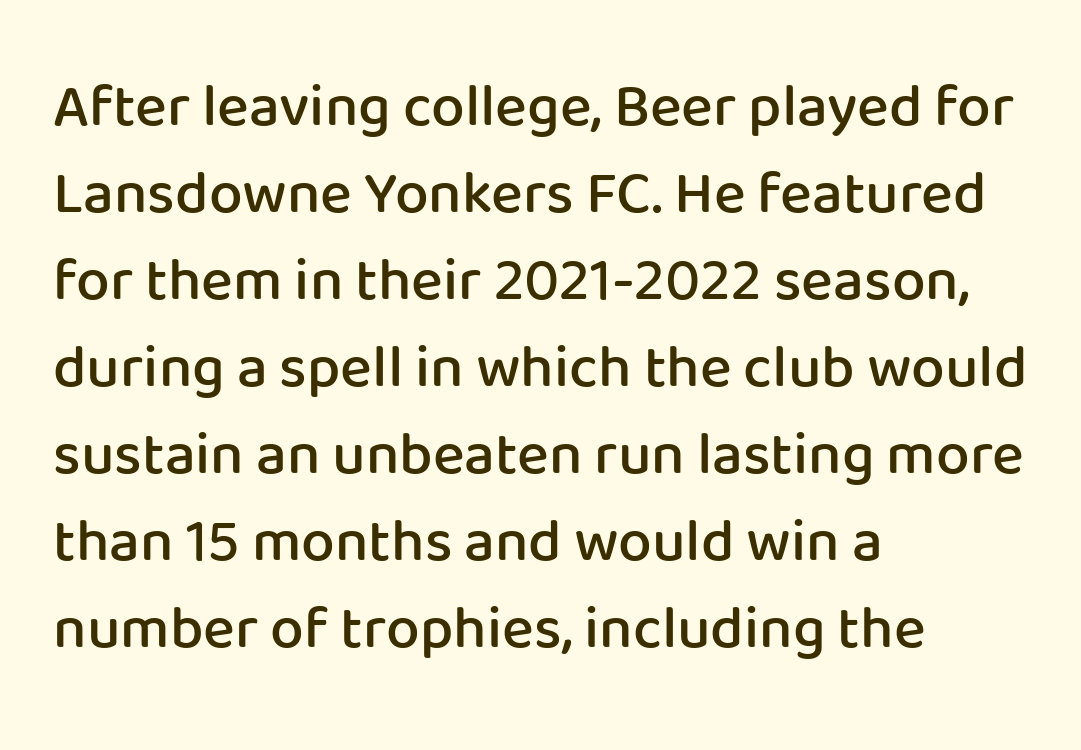
No extra tracking has been applied to these lines. Note: no serifs on the glyphs. These lines are rendered in a variable-pitch font. Every letter is mildly thick-stroked: semibold rather than bold. No word sits above an underline.
